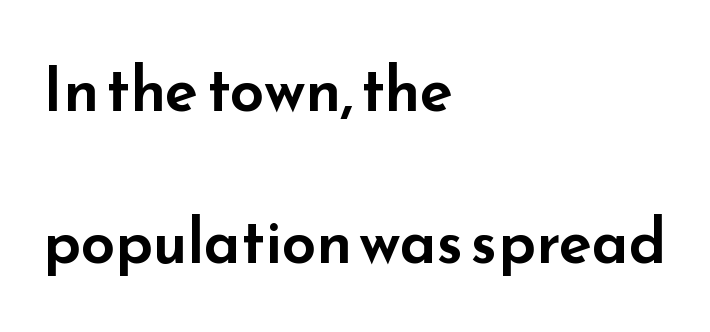
The baseline area is clear. Is the letter spacing exaggerated? No — it looks like the ordinary default. A student would call this left alignment; a typographer would say flush left, rag right. Here the designer chose a conventional face with non-uniform glyph widths. Posture: upright roman. Is there much room between lines? Yes — plenty of vertical air separates them.
